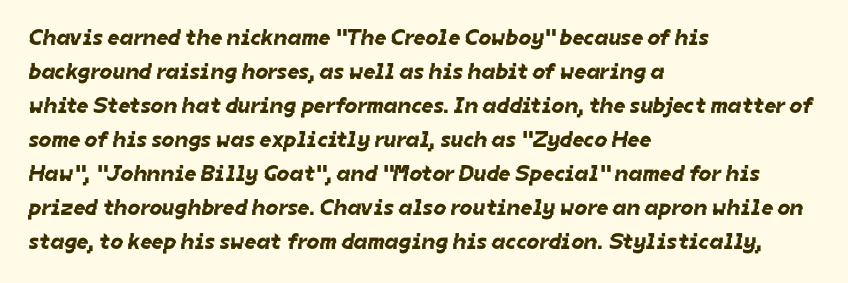
{"underline": "no", "align": "left", "line_spacing": "normal", "line_spacing_ratio": 1.48, "letter_spacing": "normal", "letter_spacing_em": 0.0, "glyph_px": 23}
